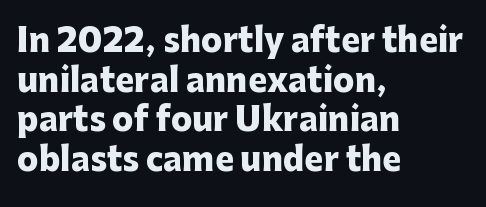
The image shows 32 px heavy sans-serif type, upright; set left-aligned, line spacing 1.24x, normal letter spacing, not underlined; low stroke contrast and a medium x-height.
